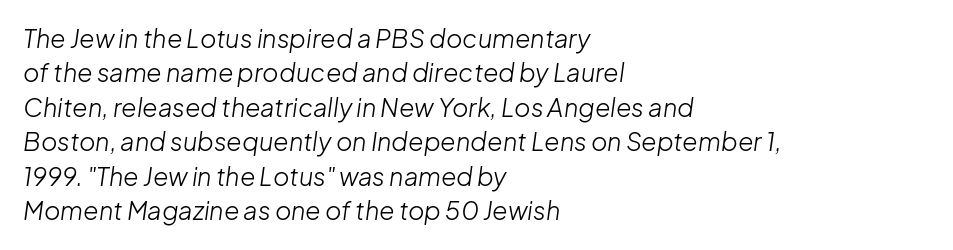
{"italic": "yes", "lean": "right", "slant_degrees": 8, "bold": "no", "underline": "no", "align": "left", "line_spacing": "normal", "line_spacing_ratio": 1.38, "letter_spacing": "normal", "letter_spacing_em": 0.0, "glyph_px": 25}
